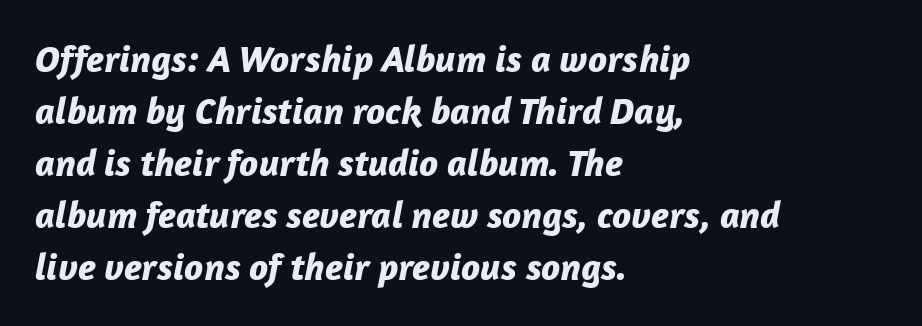
The image shows 38 px bold type, italic (leaning right); set left-aligned, normal line spacing (1.37x), normal letter spacing, not underlined; low stroke contrast and a medium x-height.
